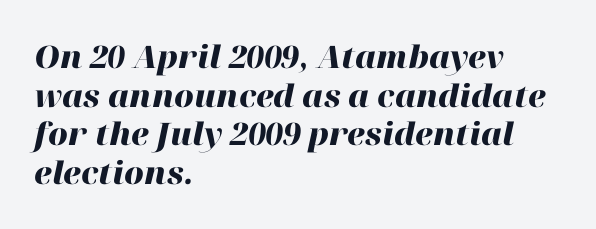
Q: Is the text bold? A: Yes.
Q: Is the text italic (slanted)? A: Yes, it leans right by about 12 degrees.
Q: Is the text underlined? A: No.
Q: How is the paragraph aligned? A: Left-aligned.
Q: Is the spacing between letters normal or unusually wide? A: Normal.
Q: Is the spacing between lines tight, normal or loose? A: Normal.
Q: Width (condensed, normal, or wide)? A: Normal.
Q: Stroke contrast? A: High.
Q: x-height? A: Medium.
Q: Monospaced? A: No.
